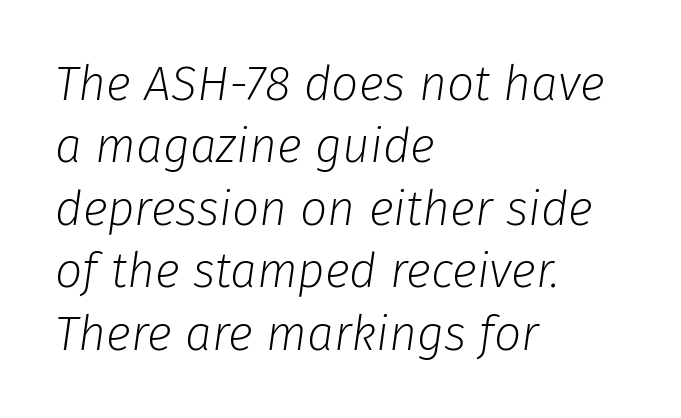
The image shows 48 px light type, italic (leaning right); set left-aligned, normal line spacing (1.3x), normal letter spacing, not underlined; low stroke contrast and a medium x-height.
